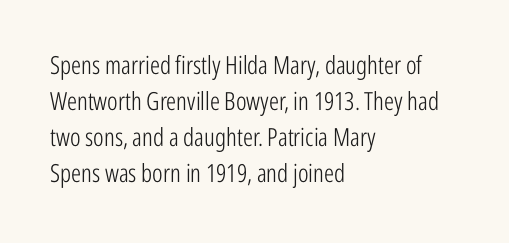
{"italic": "no", "bold": "no", "underline": "no", "align": "left", "line_spacing": "normal", "line_spacing_ratio": 1.44, "letter_spacing": "normal", "letter_spacing_em": 0.0, "glyph_px": 25}
